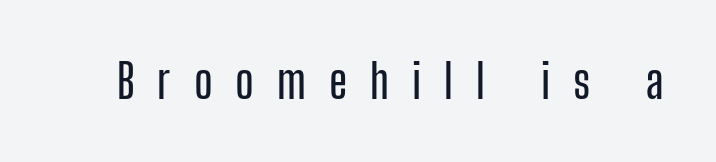
{"serif": "no", "italic": "no", "width": "condensed", "stroke_contrast": "low", "x_height": "medium", "monospaced": "no", "underline": "no", "letter_spacing": "wide", "letter_spacing_em": 0.49, "glyph_px": 47}
